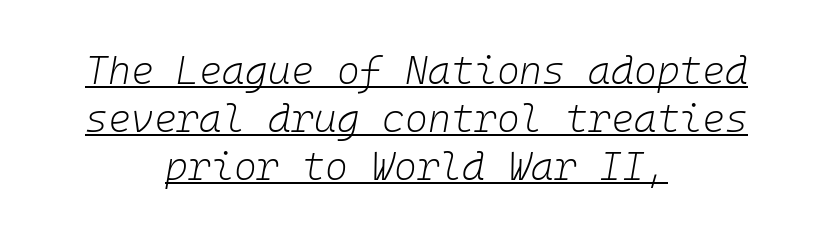
Visually the block forms a symmetrical silhouette, jagged on both flanks. The weight would be labelled regular, book, light, or lighter still. You could count columns in this text — the font is strictly monospaced. Characters are canted at an angle relative to the baseline's perpendicular.
